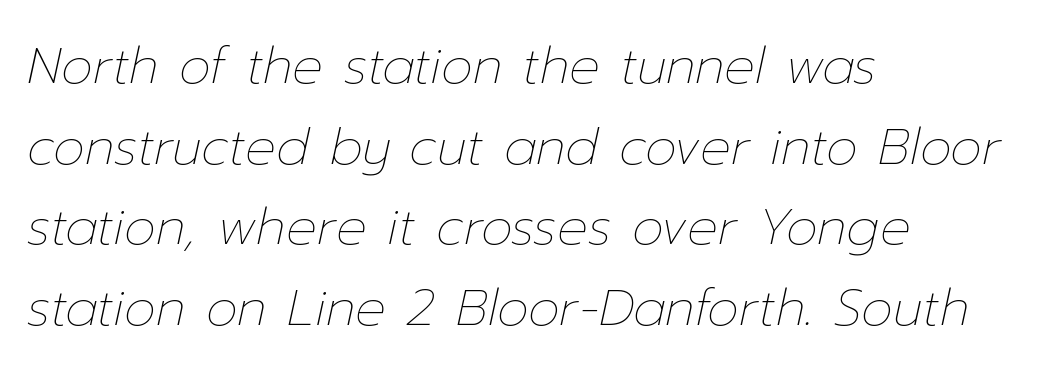
{"italic": "yes", "lean": "right", "slant_degrees": 12, "bold": "no", "weight": "thin", "width": "normal", "stroke_contrast": "low", "x_height": "medium", "monospaced": "no", "underline": "no", "align": "left", "line_spacing": "normal", "line_spacing_ratio": 1.58, "letter_spacing": "normal", "letter_spacing_em": 0.0, "glyph_px": 51}
